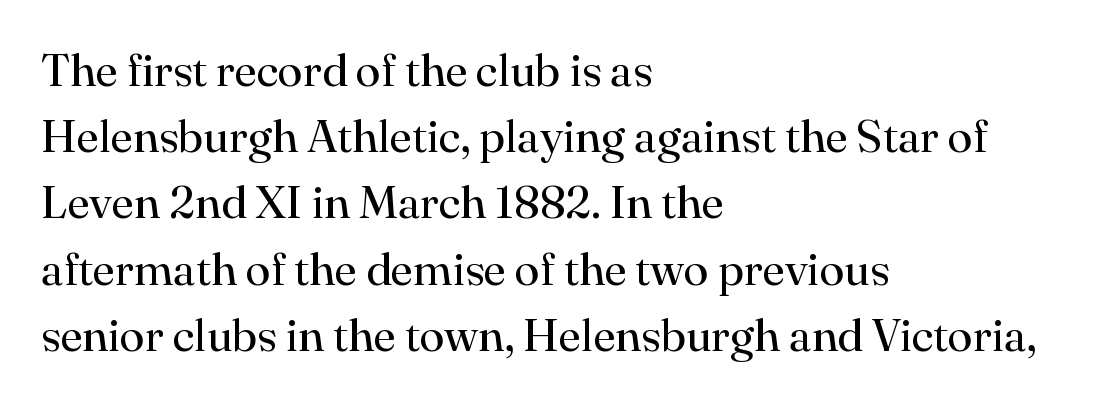
Do the letters lean? They stand straight. Heft: none added — not bold. Each letter's strokes conclude with small projecting serifs. Clear beneath every line of the passage. Regular leading.
